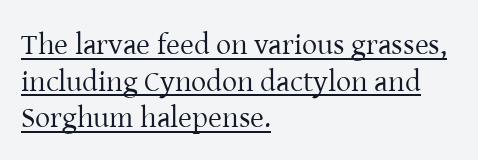
Q: Is the text bold? A: No.
Q: Is the text italic (slanted)? A: No, it is upright.
Q: Is the typeface a serif or a sans-serif typeface? A: Serif.
Q: Is the text underlined? A: Yes.
Q: How is the paragraph aligned? A: Left-aligned.
Q: Is the spacing between letters normal or unusually wide? A: Normal.
Q: Width (condensed, normal, or wide)? A: Normal.
Q: Stroke contrast? A: Low.
Q: x-height? A: Medium.
Q: Monospaced? A: No.
